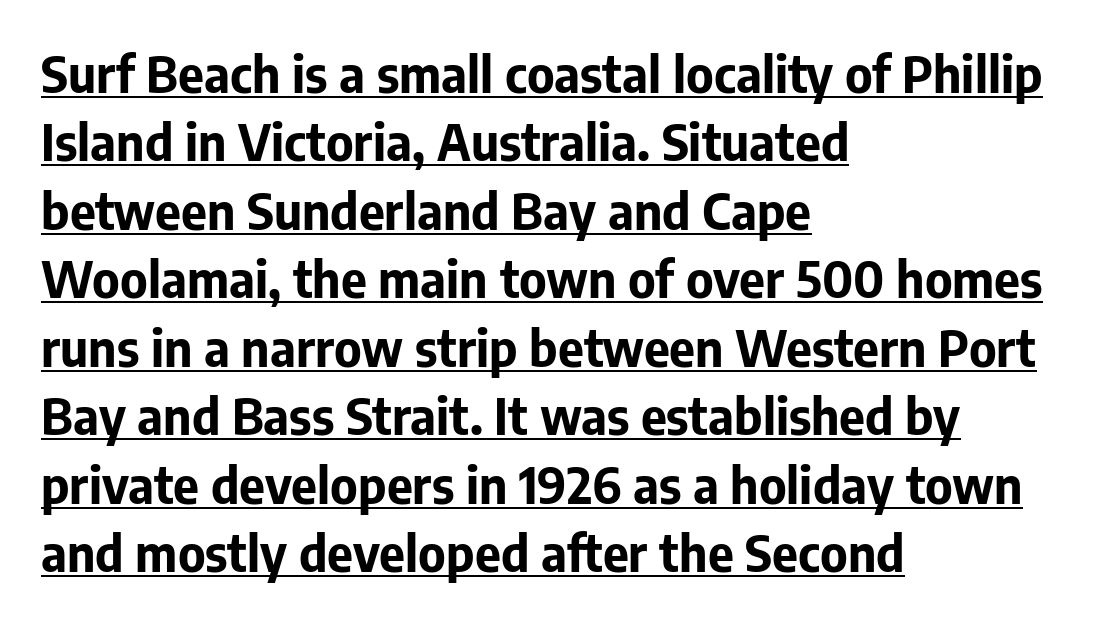
In terms of letterspacing, this is plain default setting. Characters remain perfectly vertical along every line. Does the leading feel generous? No, just average. The setting favours the left margin, as ordinary paragraphs usually do. Is the type bold? Yes — the strokes are clearly thick and heavy.
